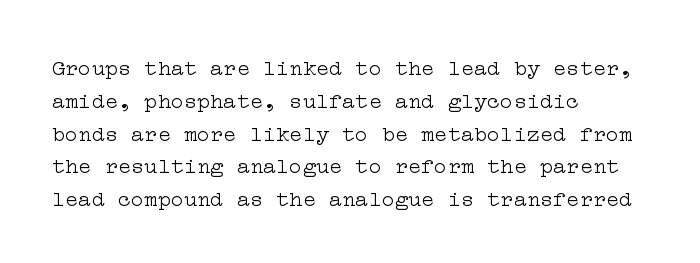
Q: Is the text bold? A: No.
Q: Is the text italic (slanted)? A: No, it is upright.
Q: Is the text underlined? A: No.
Q: How is the paragraph aligned? A: Left-aligned.
Q: Is the spacing between letters normal or unusually wide? A: Normal.
Q: Is the spacing between lines tight, normal or loose? A: Normal.
